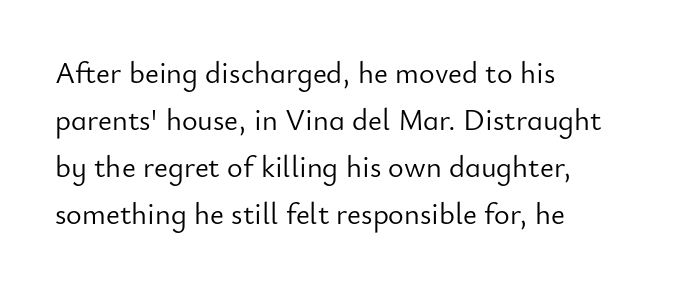
{"serif": "no", "italic": "no", "bold": "no", "weight": "light", "width": "normal", "stroke_contrast": "low", "x_height": "small", "monospaced": "no", "underline": "no", "align": "left", "line_spacing": "normal", "line_spacing_ratio": 1.57, "letter_spacing": "normal", "letter_spacing_em": 0.0, "glyph_px": 30}
